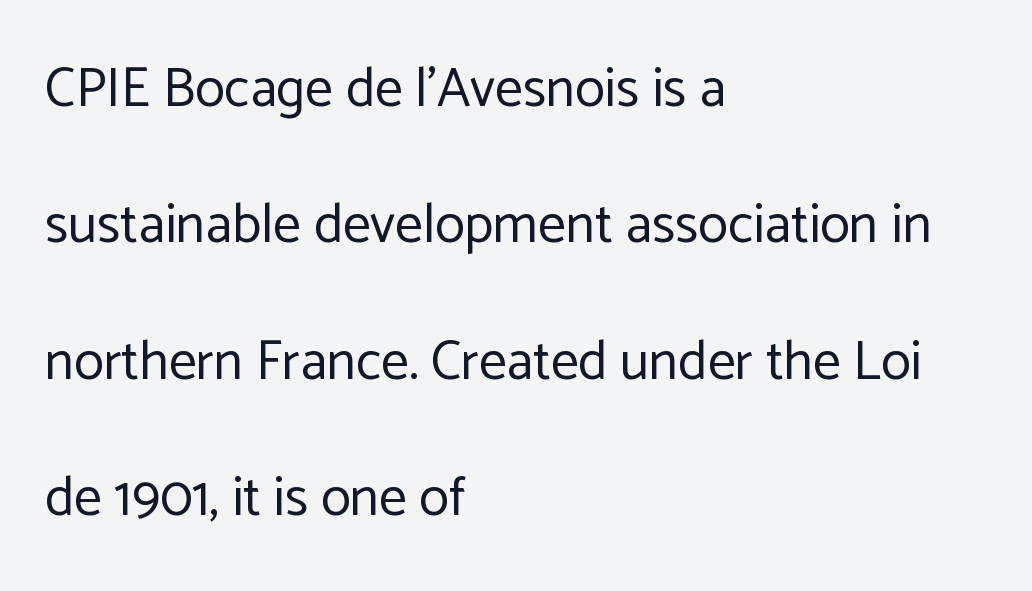
{"serif": "no", "italic": "no", "bold": "no", "weight": "regular", "width": "normal", "stroke_contrast": "low", "x_height": "medium", "monospaced": "no", "underline": "no", "align": "left", "line_spacing": "loose", "line_spacing_ratio": 2.48, "letter_spacing": "normal", "letter_spacing_em": 0.0, "glyph_px": 55}
